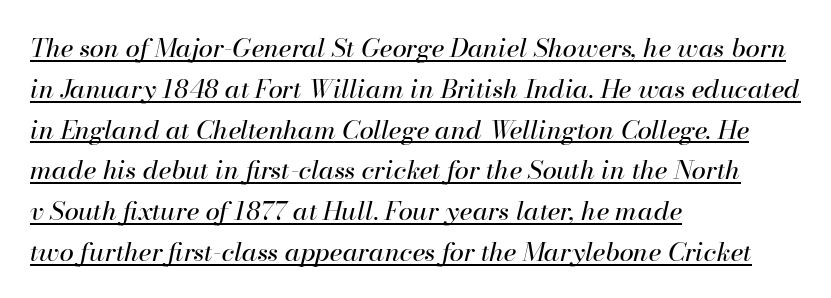
{"italic": "yes", "lean": "right", "slant_degrees": 13, "bold": "no", "underline": "yes", "align": "left", "line_spacing": "normal", "line_spacing_ratio": 1.57, "letter_spacing": "normal", "letter_spacing_em": 0.0, "glyph_px": 26}
